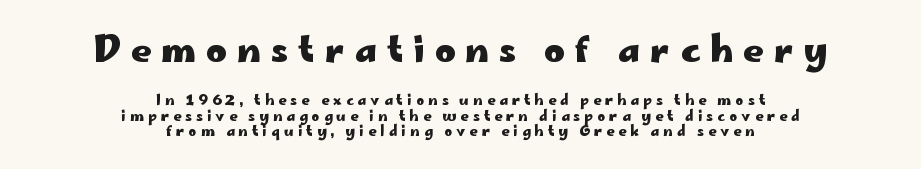
{"serif": "no", "italic": "no", "bold": "yes", "weight": "heavy", "width": "wide", "stroke_contrast": "low", "x_height": "small", "monospaced": "no", "underline": "no", "align": "center", "line_spacing": "tight", "line_spacing_ratio": 1.1, "letter_spacing": "wide", "letter_spacing_em": 0.29, "larger_block": "first", "size_ratio": 2.5, "glyph_px": 35}
